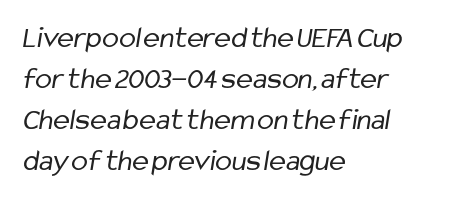
{"serif": "no", "bold": "no", "weight": "regular", "width": "condensed", "stroke_contrast": "low", "x_height": "medium", "monospaced": "no", "underline": "no", "align": "left", "line_spacing": "normal", "line_spacing_ratio": 1.32, "letter_spacing": "normal", "letter_spacing_em": 0.0, "glyph_px": 31}
